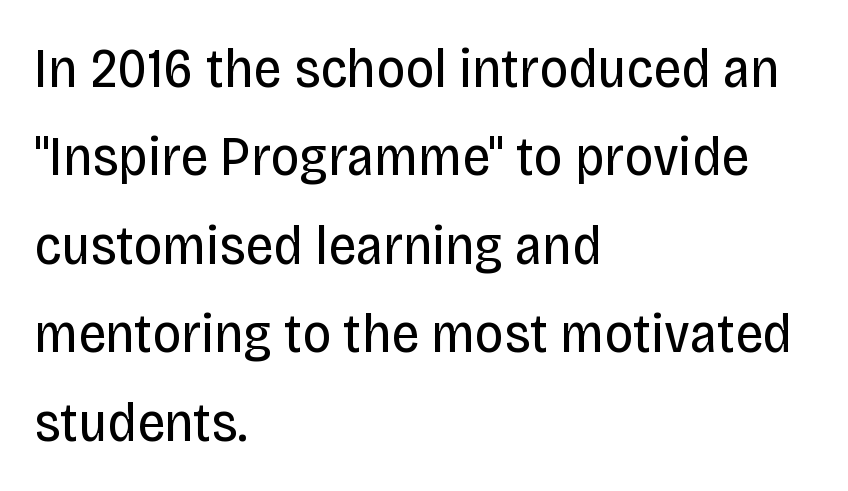
The image shows 56 px regular-weight, condensed sans-serif type, upright; set left-aligned, normal line spacing (1.58x), normal letter spacing, not underlined; low stroke contrast and a large x-height.
